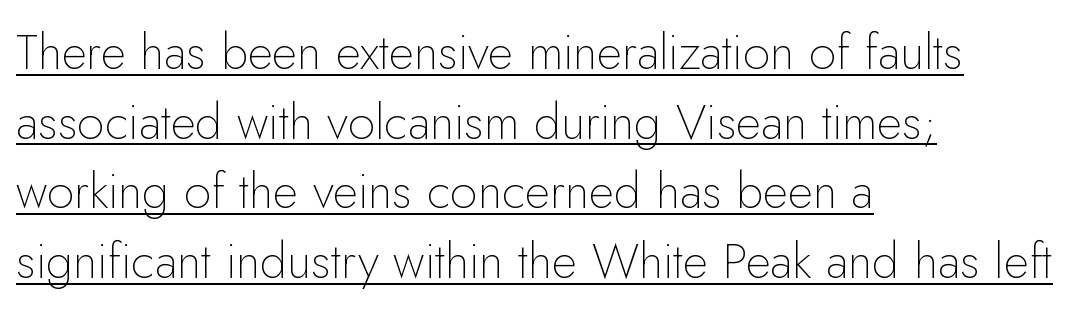
{"serif": "no", "italic": "no", "bold": "no", "weight": "thin", "width": "normal", "stroke_contrast": "low", "x_height": "small", "monospaced": "no", "underline": "yes", "align": "left", "line_spacing": "normal", "line_spacing_ratio": 1.42, "letter_spacing": "normal", "letter_spacing_em": 0.0, "glyph_px": 49}
